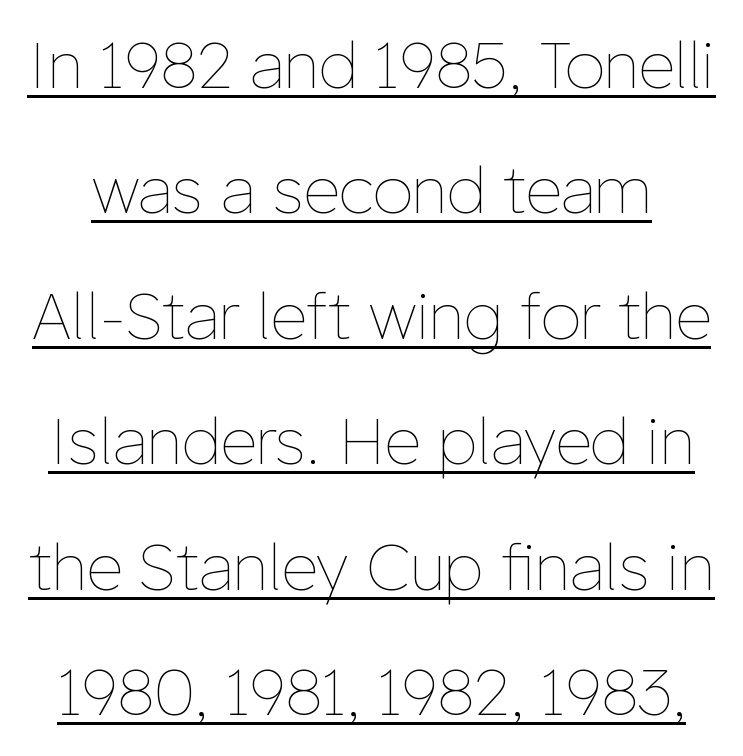
The image shows 64 px thin type, upright; set loose line spacing (1.96x), normal letter spacing, underlined; low stroke contrast and a medium x-height.
